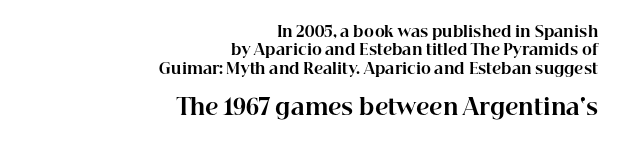
{"italic": "no", "bold": "yes", "underline": "no", "align": "right", "line_spacing_ratio": 1.22, "letter_spacing": "normal", "letter_spacing_em": 0.0, "larger_block": "second", "size_ratio": 1.47, "glyph_px": 22}
